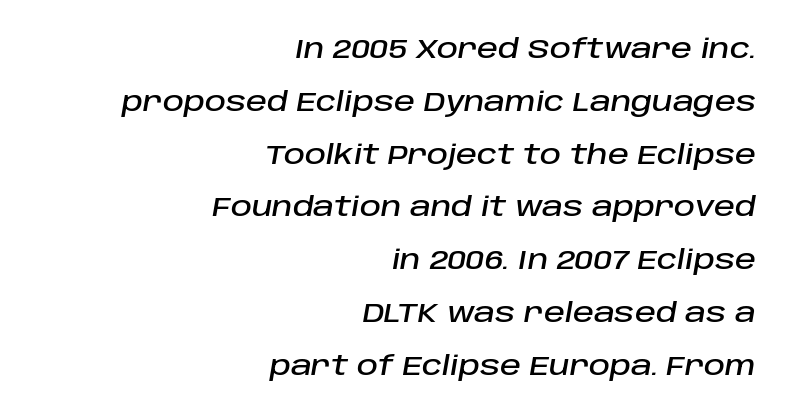
Q: Is the text italic (slanted)? A: Yes, it leans right by about 10 degrees.
Q: Is the text underlined? A: No.
Q: How is the paragraph aligned? A: Right-aligned.
Q: Is the spacing between letters normal or unusually wide? A: Normal.
Q: Is the spacing between lines tight, normal or loose? A: Loose.
